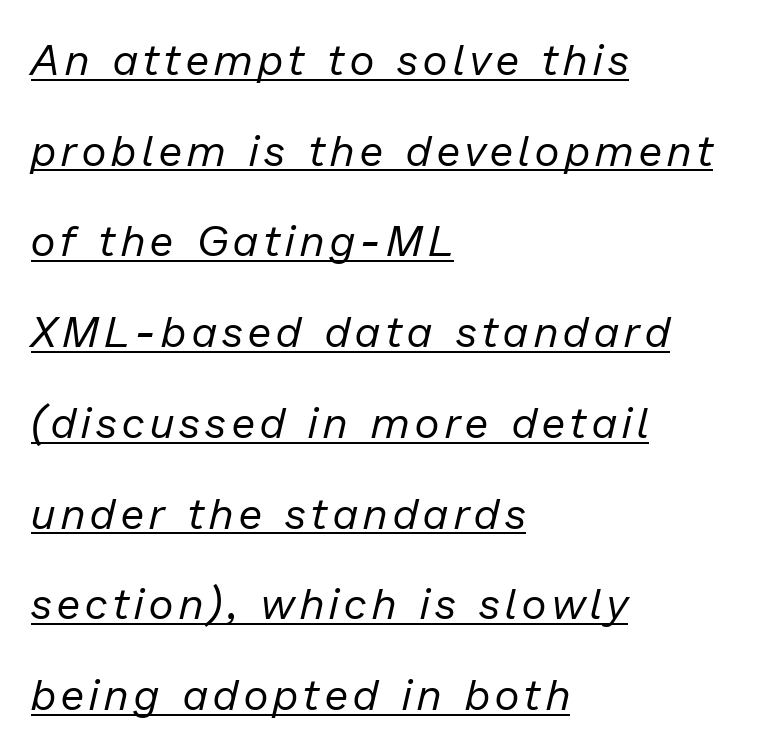
{"italic": "yes", "lean": "right", "slant_degrees": 13, "bold": "no", "weight": "regular", "width": "normal", "stroke_contrast": "low", "x_height": "medium", "monospaced": "no", "underline": "yes", "align": "left", "line_spacing": "loose", "line_spacing_ratio": 2.11, "glyph_px": 43}
